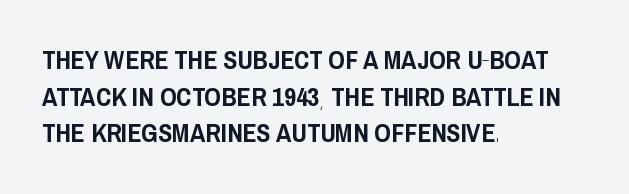
The image shows 26 px text type, upright; set left-aligned, normal line spacing (1.41x), normal letter spacing, not underlined.
